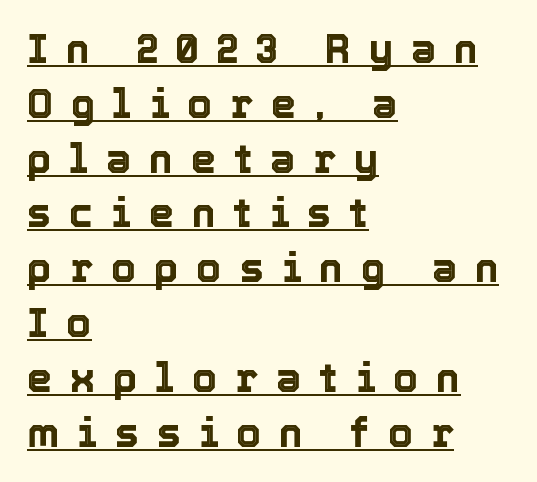
Q: Is the text italic (slanted)? A: No, it is upright.
Q: Is the text underlined? A: Yes.
Q: How is the paragraph aligned? A: Left-aligned.
Q: Is the spacing between letters normal or unusually wide? A: Unusually wide.
Q: Is the spacing between lines tight, normal or loose? A: Normal.
Q: Width (condensed, normal, or wide)? A: Normal.
Q: x-height? A: Medium.
Q: Monospaced? A: No.
